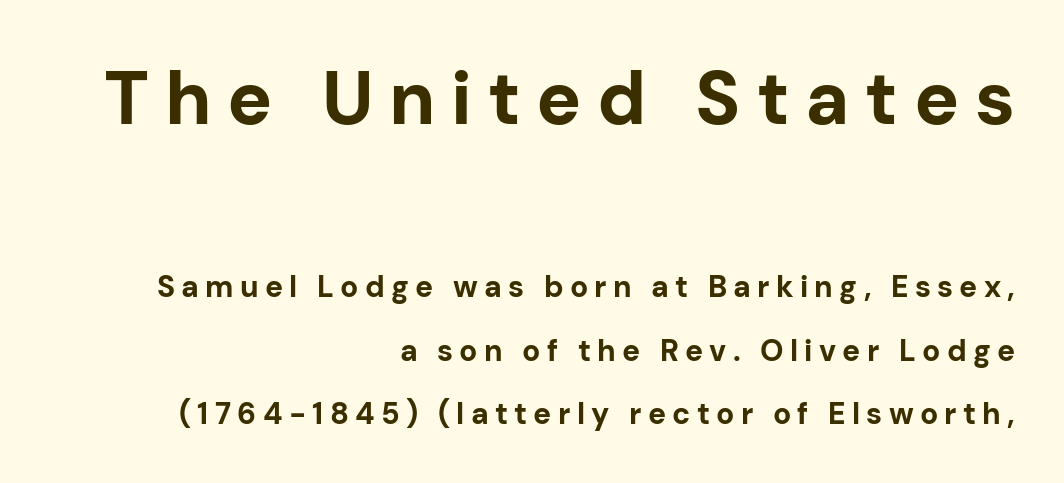
Character size in the leading block exceeds that of the trailing block. Each word looks stretched out because of the extra space between its letters. Ascenders rise straight up at ninety degrees. The rendering uses natural spacing where letterforms have individual widths. Summary of weight: heavy, a full bold. The space between consecutive lines is lavish.
